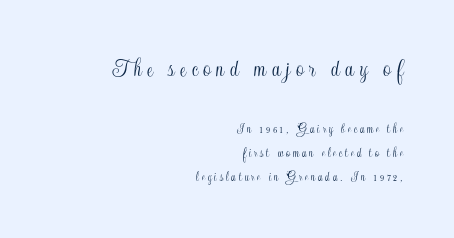
Substantial extra tracking has been applied to these lines. The foot of each line stays bare and open. Every row of glyphs terminates at an identical x-position on the right. The earlier block is typeset at a bigger size than the later block.
